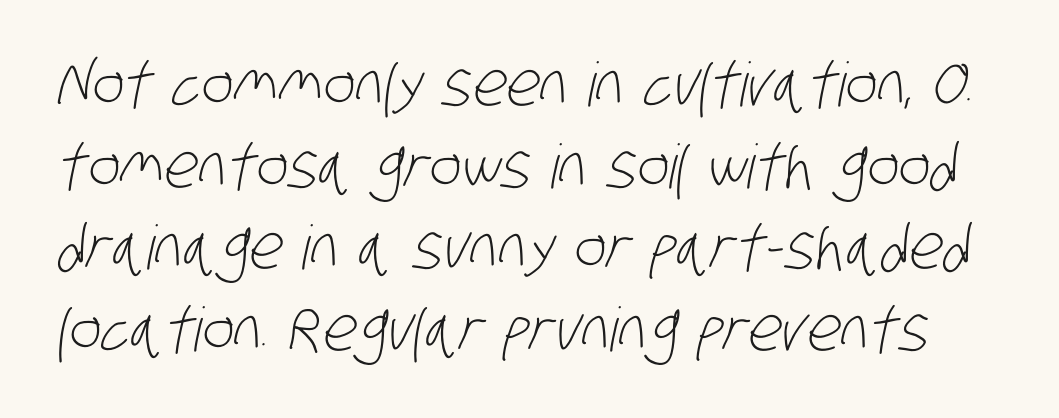
{"serif": "no", "bold": "no", "weight": "light", "width": "condensed", "stroke_contrast": "low", "x_height": "large", "monospaced": "no", "underline": "no", "line_spacing": "normal", "line_spacing_ratio": 1.34, "letter_spacing": "normal", "letter_spacing_em": 0.0, "glyph_px": 61}
